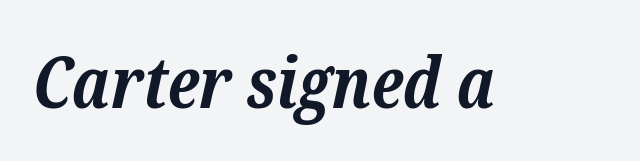
The image shows 71 px bold serif type, italic (leaning right); set normal letter spacing, not underlined; low stroke contrast and a medium x-height.
